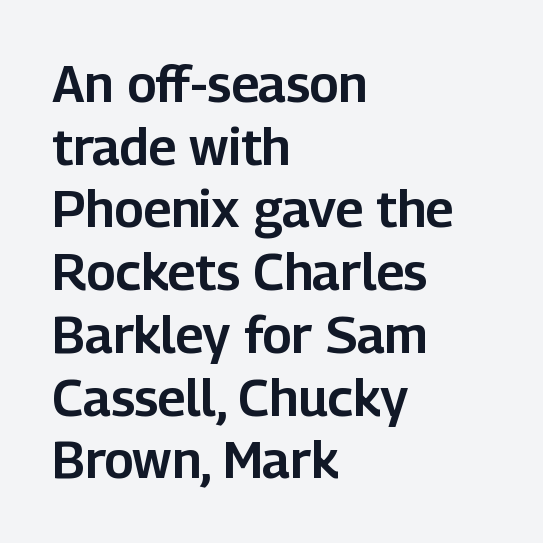
The image shows 51 px sans-serif type, upright; set left-aligned, line spacing 1.23x, normal letter spacing, not underlined; low stroke contrast and a medium x-height.
